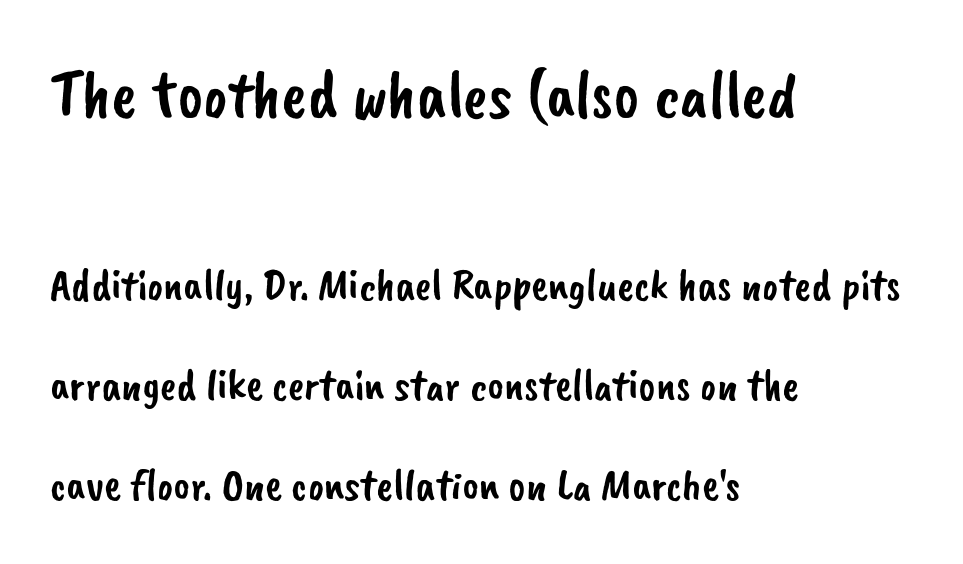
{"serif": "no", "width": "normal", "stroke_contrast": "low", "x_height": "small", "monospaced": "no", "underline": "no", "align": "left", "line_spacing": "loose", "line_spacing_ratio": 2.22, "letter_spacing": "normal", "letter_spacing_em": 0.0, "larger_block": "first", "size_ratio": 1.51, "glyph_px": 68}
